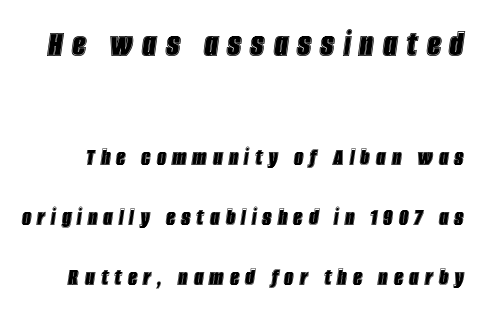
{"italic": "yes", "lean": "right", "slant_degrees": 8, "width": "condensed", "x_height": "large", "monospaced": "no", "underline": "no", "line_spacing": "loose", "line_spacing_ratio": 2.31, "letter_spacing": "wide", "letter_spacing_em": 0.23, "larger_block": "first", "size_ratio": 1.5, "glyph_px": 39}
